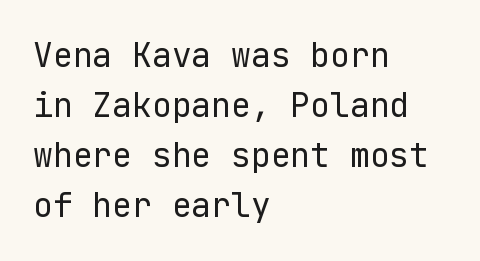
Default kerning and tracking; the words read as compact shapes. Line starts are locked; line ends wander. Each letter's strokes conclude bluntly, with no projecting serifs. The lettering stays uniformly vertical, giving the passage a roman look. The strokes carry an ordinary text weight at most. Leading matches the norm, producing a regular column.
